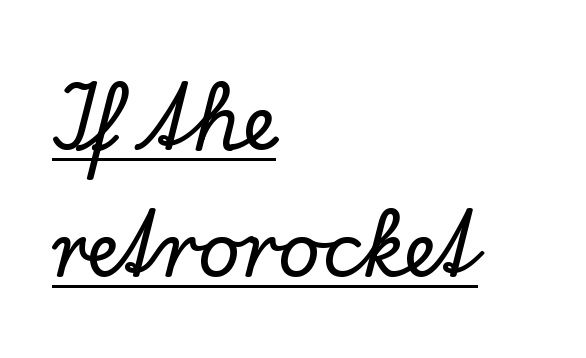
Q: Is the text italic (slanted)? A: Yes.
Q: Is the typeface a serif or a sans-serif typeface? A: Serif.
Q: Is the text underlined? A: Yes.
Q: How is the paragraph aligned? A: Left-aligned.
Q: Is the spacing between letters normal or unusually wide? A: Normal.
Q: Is the spacing between lines tight, normal or loose? A: Normal.
Q: Width (condensed, normal, or wide)? A: Normal.
Q: Stroke contrast? A: Low.
Q: x-height? A: Small.
Q: Monospaced? A: No.
